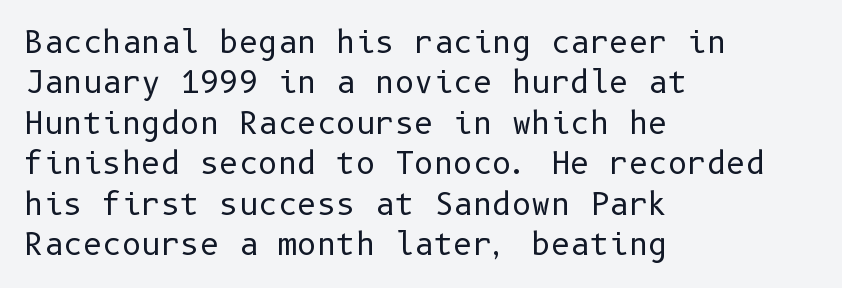
Q: Is the text bold? A: No.
Q: Is the text italic (slanted)? A: No, it is upright.
Q: Is the typeface a serif or a sans-serif typeface? A: Sans-serif.
Q: Is the text underlined? A: No.
Q: How is the paragraph aligned? A: Left-aligned.
Q: Is the spacing between letters normal or unusually wide? A: Normal.
Q: Is the spacing between lines tight, normal or loose? A: Normal.
Q: Width (condensed, normal, or wide)? A: Normal.
Q: Stroke contrast? A: Low.
Q: x-height? A: Medium.
